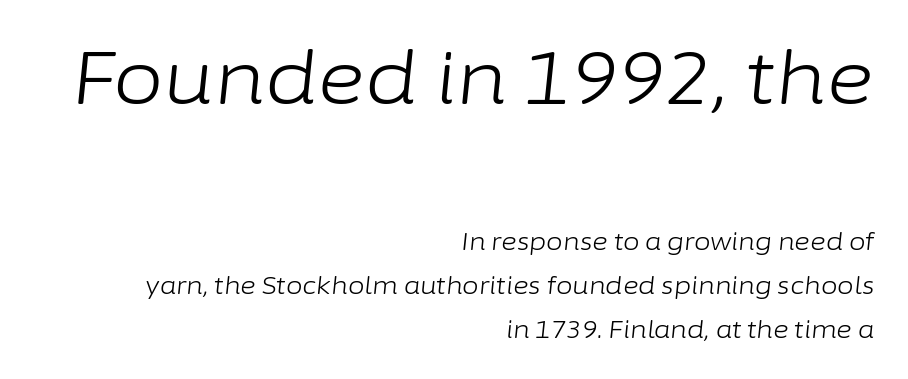
The image shows 73 px light type, italic (leaning right); set right-aligned, line spacing 1.84x, normal letter spacing, not underlined; the first (top) block is 3.04x larger; low stroke contrast and a medium x-height.
